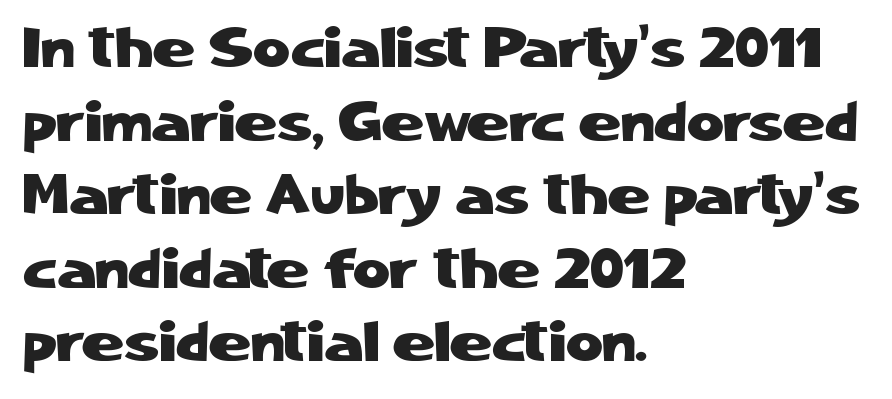
The image shows 57 px sans-serif type, upright; set left-aligned, normal line spacing (1.29x), normal letter spacing, not underlined; low stroke contrast and a medium x-height.
